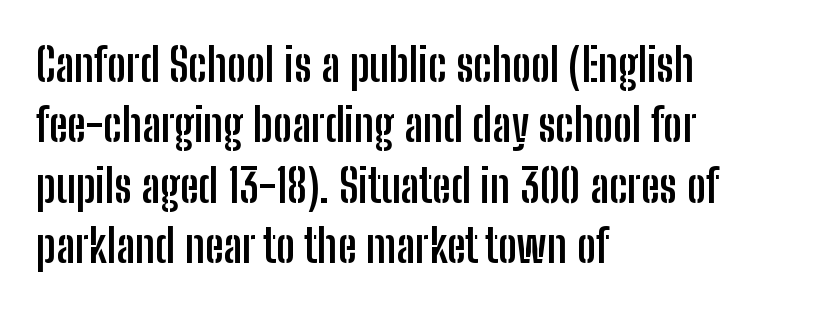
Q: Is the text bold? A: Yes.
Q: Is the text italic (slanted)? A: No, it is upright.
Q: Is the typeface a serif or a sans-serif typeface? A: Sans-serif.
Q: Is the text underlined? A: No.
Q: How is the paragraph aligned? A: Left-aligned.
Q: Is the spacing between letters normal or unusually wide? A: Normal.
Q: Is the spacing between lines tight, normal or loose? A: Normal.
Q: Width (condensed, normal, or wide)? A: Condensed.
Q: Stroke contrast? A: Low.
Q: x-height? A: Medium.
Q: Monospaced? A: No.
